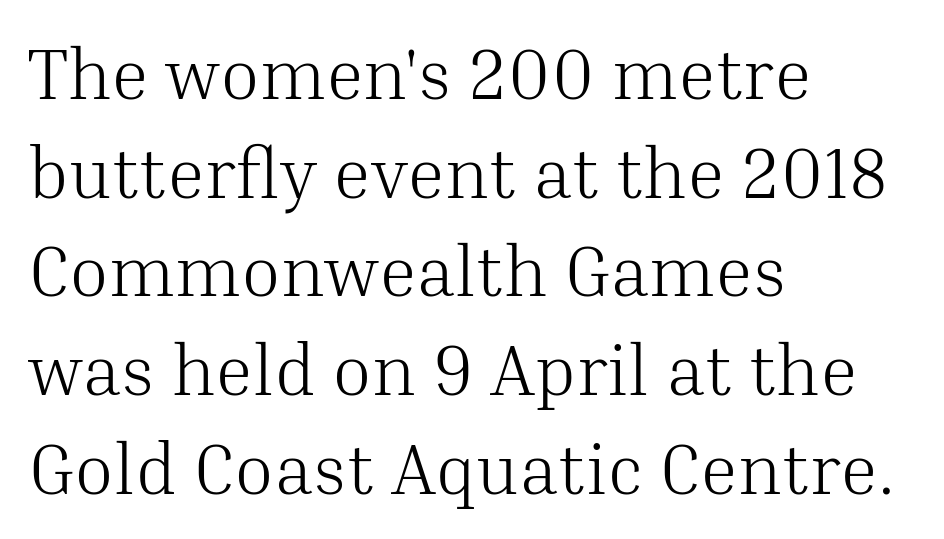
{"serif": "yes", "italic": "no", "bold": "no", "weight": "light", "width": "normal", "stroke_contrast": "medium", "x_height": "medium", "monospaced": "no", "underline": "no", "align": "left", "line_spacing": "normal", "line_spacing_ratio": 1.37, "letter_spacing": "normal", "letter_spacing_em": 0.0, "glyph_px": 72}
